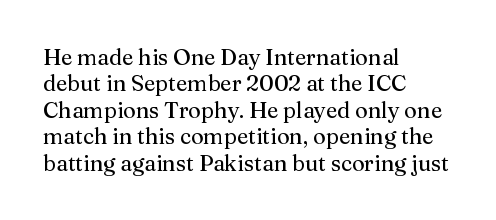
Q: Is the text bold? A: No.
Q: Is the text italic (slanted)? A: No, it is upright.
Q: Is the text underlined? A: No.
Q: How is the paragraph aligned? A: Left-aligned.
Q: Is the spacing between letters normal or unusually wide? A: Normal.
